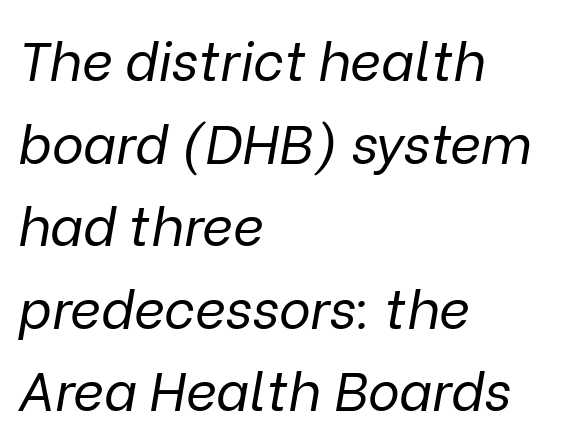
The image shows 54 px regular-weight type, italic (leaning right); set left-aligned, normal line spacing (1.53x), normal letter spacing, not underlined; low stroke contrast and a medium x-height.
